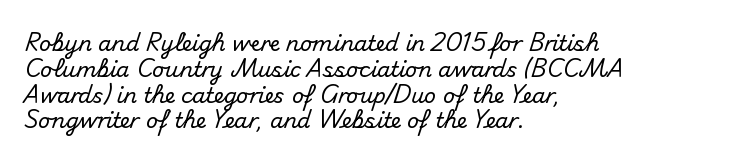
Q: Is the text italic (slanted)? A: Yes.
Q: Is the text underlined? A: No.
Q: How is the paragraph aligned? A: Left-aligned.
Q: Is the spacing between letters normal or unusually wide? A: Normal.
